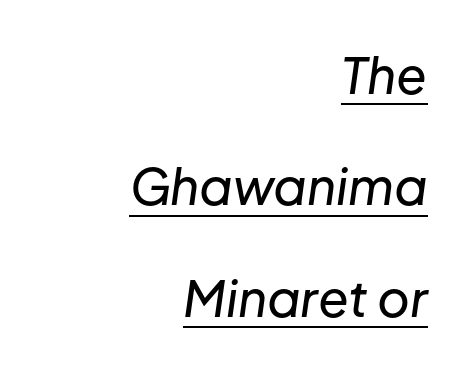
Q: Is the text italic (slanted)? A: Yes, it leans right by about 8 degrees.
Q: Is the text underlined? A: Yes.
Q: How is the paragraph aligned? A: Right-aligned.
Q: Is the spacing between letters normal or unusually wide? A: Normal.
Q: Is the spacing between lines tight, normal or loose? A: Loose.
Q: Width (condensed, normal, or wide)? A: Normal.
Q: Stroke contrast? A: Low.
Q: x-height? A: Medium.
Q: Monospaced? A: No.
